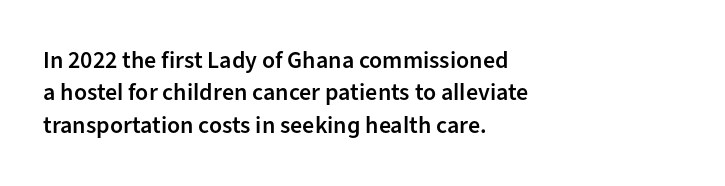
The image shows 24 px text type, upright; set left-aligned, normal line spacing (1.35x), normal letter spacing, not underlined.
